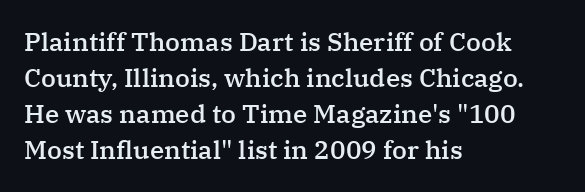
The image shows 26 px text type, upright; set left-aligned, normal line spacing (1.39x), normal letter spacing, not underlined.
